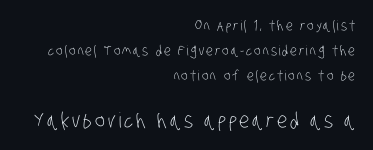
Q: Is the text bold? A: No.
Q: Is the text underlined? A: No.
Q: How is the paragraph aligned? A: Right-aligned.
Q: Which block of text is set in a larger size, the first (top) or the second (bottom)? A: The second (bottom) one.
